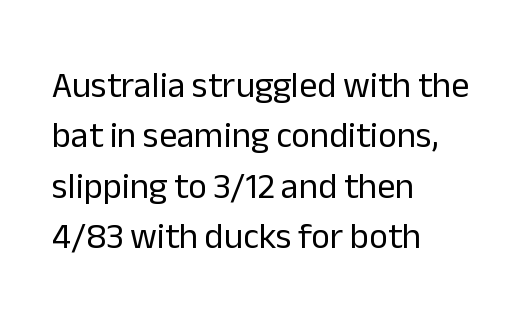
Q: Is the text bold? A: No.
Q: Is the text italic (slanted)? A: No, it is upright.
Q: Is the typeface a serif or a sans-serif typeface? A: Sans-serif.
Q: Is the text underlined? A: No.
Q: How is the paragraph aligned? A: Left-aligned.
Q: Is the spacing between letters normal or unusually wide? A: Normal.
Q: Is the spacing between lines tight, normal or loose? A: Normal.
Q: Width (condensed, normal, or wide)? A: Normal.
Q: Stroke contrast? A: Low.
Q: x-height? A: Medium.
Q: Monospaced? A: No.
